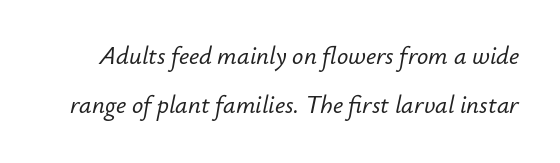
{"italic": "yes", "lean": "right", "slant_degrees": 12, "underline": "no", "line_spacing": "loose", "line_spacing_ratio": 1.97, "letter_spacing": "normal", "letter_spacing_em": 0.0, "glyph_px": 25}
